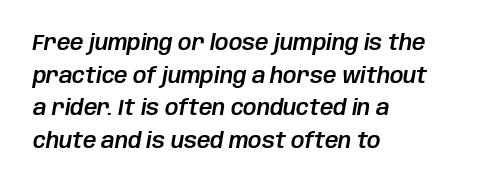
Q: Is the text italic (slanted)? A: Yes, it leans right by about 10 degrees.
Q: Is the text underlined? A: No.
Q: How is the paragraph aligned? A: Left-aligned.
Q: Is the spacing between letters normal or unusually wide? A: Normal.
Q: Is the spacing between lines tight, normal or loose? A: Normal.
